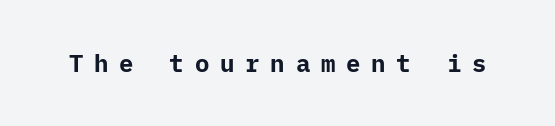
Tall strokes in this sample are plumb rather than angled. In terms of weight, the rendering is a true, heavy bold. The glyphs are unaccompanied by any horizontal stroke below them. How are the letters spaced? Widely, with obvious added tracking.
